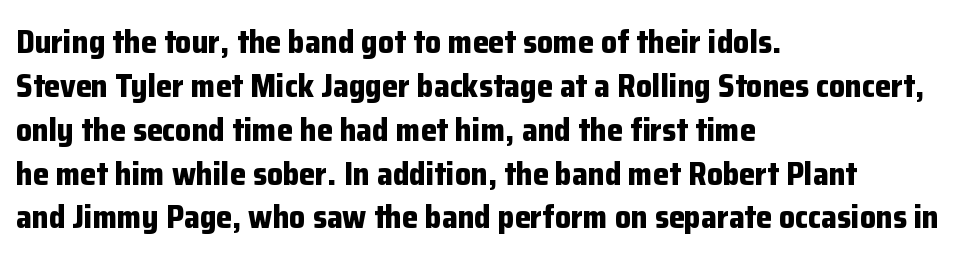
{"serif": "no", "italic": "no", "bold": "yes", "weight": "bold", "width": "normal", "stroke_contrast": "low", "x_height": "medium", "monospaced": "no", "underline": "no", "align": "left", "line_spacing": "normal", "line_spacing_ratio": 1.37, "letter_spacing": "normal", "letter_spacing_em": 0.0, "glyph_px": 32}
